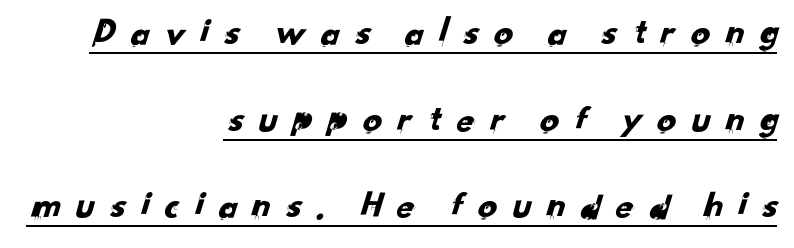
{"serif": "no", "width": "normal", "stroke_contrast": "low", "x_height": "small", "monospaced": "no", "underline": "yes", "align": "right", "line_spacing": "loose", "line_spacing_ratio": 2.28, "letter_spacing": "wide", "letter_spacing_em": 0.33, "glyph_px": 38}
